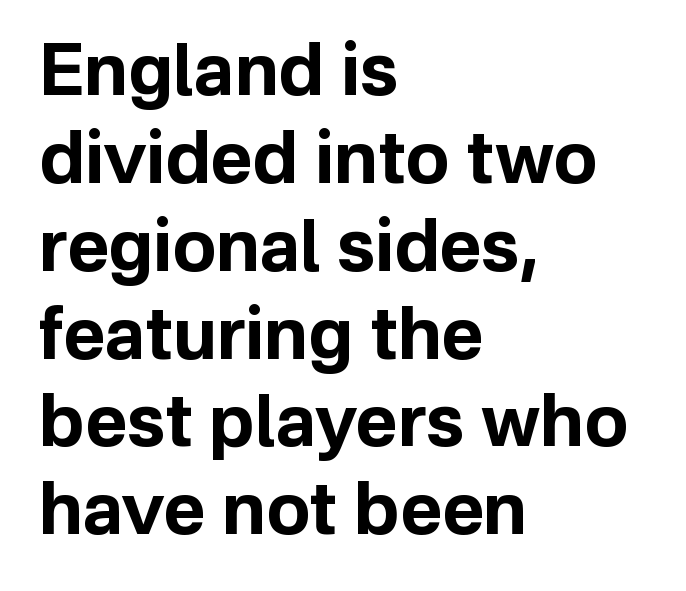
{"serif": "no", "italic": "no", "bold": "yes", "weight": "bold", "width": "normal", "stroke_contrast": "low", "x_height": "medium", "monospaced": "no", "underline": "no", "align": "left", "line_spacing_ratio": 1.22, "letter_spacing": "normal", "letter_spacing_em": 0.0, "glyph_px": 72}
